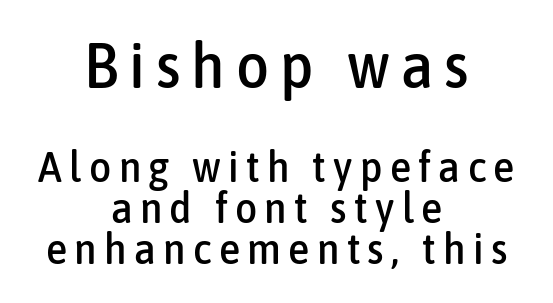
Q: Is the text italic (slanted)? A: No, it is upright.
Q: Is the typeface a serif or a sans-serif typeface? A: Sans-serif.
Q: Is the text underlined? A: No.
Q: How is the paragraph aligned? A: Centered.
Q: Is the spacing between lines tight, normal or loose? A: Tight.
Q: Which block of text is set in a larger size, the first (top) or the second (bottom)? A: The first (top) one.
Q: Width (condensed, normal, or wide)? A: Condensed.
Q: Stroke contrast? A: Low.
Q: x-height? A: Medium.
Q: Monospaced? A: No.
